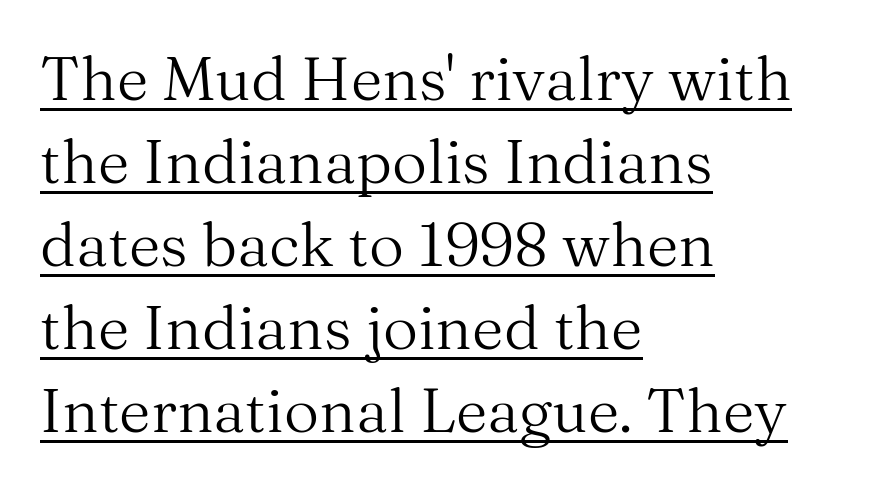
Q: Is the text bold? A: No.
Q: Is the text italic (slanted)? A: No, it is upright.
Q: Is the typeface a serif or a sans-serif typeface? A: Serif.
Q: Is the text underlined? A: Yes.
Q: How is the paragraph aligned? A: Left-aligned.
Q: Is the spacing between letters normal or unusually wide? A: Normal.
Q: Is the spacing between lines tight, normal or loose? A: Normal.
Q: Width (condensed, normal, or wide)? A: Normal.
Q: Stroke contrast? A: Medium.
Q: x-height? A: Medium.
Q: Monospaced? A: No.
